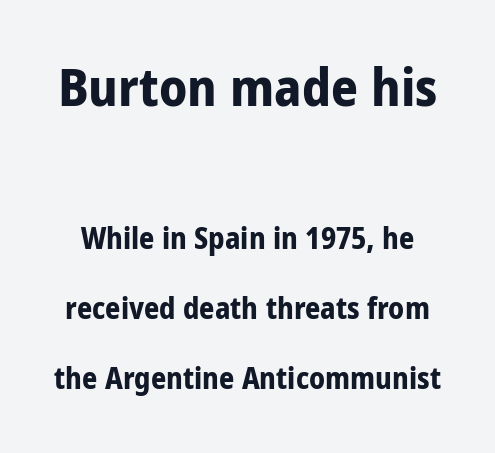
The image shows 53 px bold, condensed sans-serif type, upright; set loose line spacing (2.32x), normal letter spacing, not underlined; the first (top) block is 1.77x larger; low stroke contrast and a large x-height.
